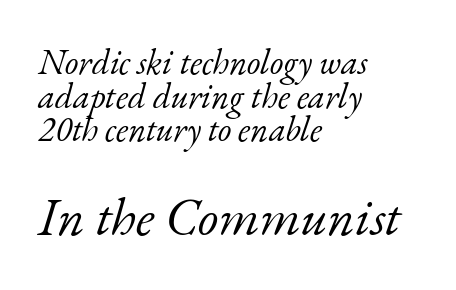
The image shows 53 px light serif type, italic (leaning right); set left-aligned, tight line spacing (0.96x), normal letter spacing, not underlined; the second (bottom) block is 1.51x larger; low stroke contrast and a small x-height.
